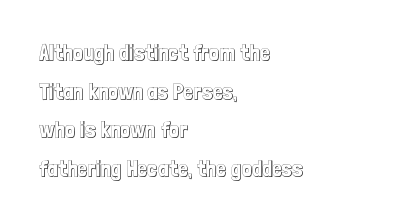
The image shows 22 px text type, upright; set left-aligned, line spacing 1.76x, normal letter spacing, not underlined.
